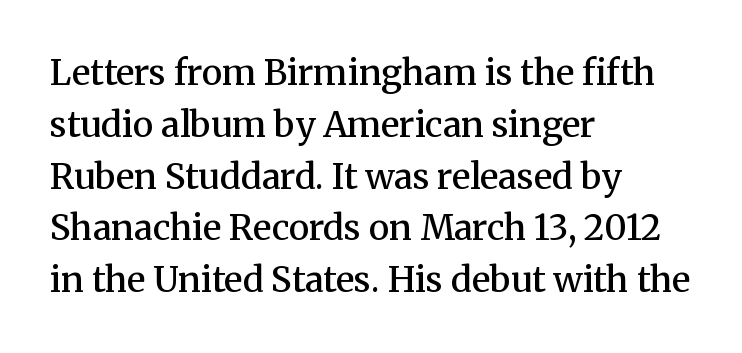
Q: Is the text bold? A: Semi-bold.
Q: Is the text italic (slanted)? A: No, it is upright.
Q: Is the typeface a serif or a sans-serif typeface? A: Serif.
Q: Is the text underlined? A: No.
Q: How is the paragraph aligned? A: Left-aligned.
Q: Is the spacing between letters normal or unusually wide? A: Normal.
Q: Is the spacing between lines tight, normal or loose? A: Normal.
Q: Width (condensed, normal, or wide)? A: Normal.
Q: Stroke contrast? A: Medium.
Q: x-height? A: Medium.
Q: Monospaced? A: No.
